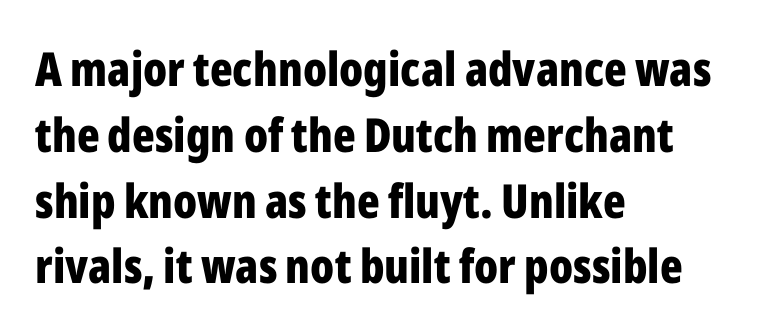
Q: Is the text bold? A: Yes.
Q: Is the text italic (slanted)? A: No, it is upright.
Q: Is the typeface a serif or a sans-serif typeface? A: Sans-serif.
Q: Is the text underlined? A: No.
Q: How is the paragraph aligned? A: Left-aligned.
Q: Is the spacing between letters normal or unusually wide? A: Normal.
Q: Is the spacing between lines tight, normal or loose? A: Normal.
Q: Width (condensed, normal, or wide)? A: Condensed.
Q: Stroke contrast? A: Low.
Q: x-height? A: Medium.
Q: Monospaced? A: No.
